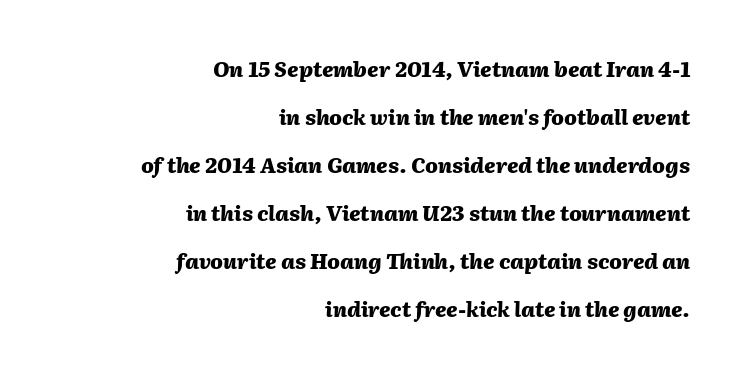
The image shows 21 px bold type, italic (leaning right); set right-aligned, loose line spacing (2.29x), normal letter spacing, not underlined.
